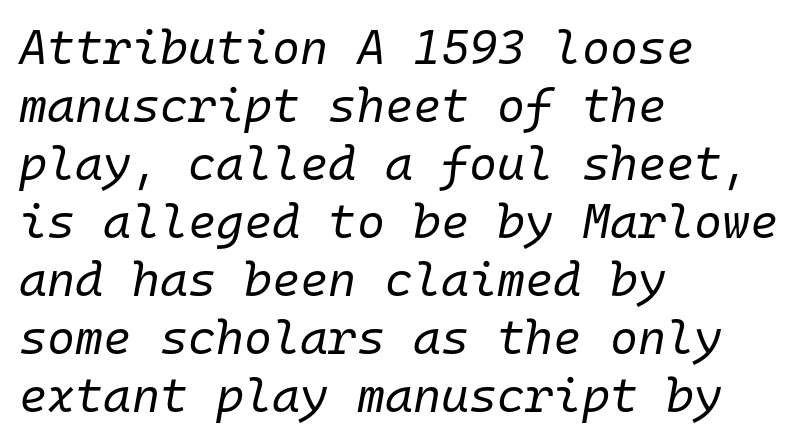
Q: Is the text bold? A: No.
Q: Is the text italic (slanted)? A: Yes, it leans right by about 10 degrees.
Q: Is the text underlined? A: No.
Q: How is the paragraph aligned? A: Left-aligned.
Q: Is the spacing between letters normal or unusually wide? A: Normal.
Q: Width (condensed, normal, or wide)? A: Normal.
Q: Stroke contrast? A: Low.
Q: x-height? A: Medium.
Q: Monospaced? A: Yes.
